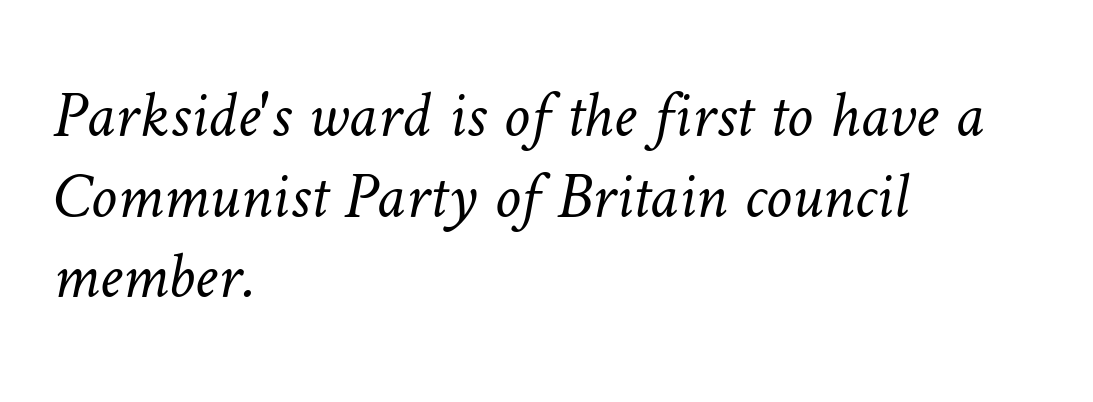
{"bold": "no", "weight": "light", "width": "normal", "stroke_contrast": "low", "x_height": "medium", "monospaced": "no", "underline": "no", "align": "left", "line_spacing_ratio": 1.22, "letter_spacing": "normal", "letter_spacing_em": 0.0, "glyph_px": 66}
